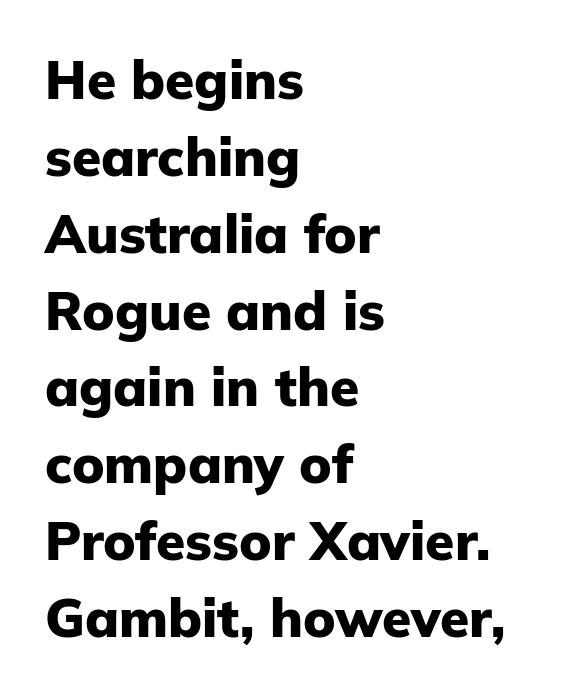
{"serif": "no", "italic": "no", "bold": "yes", "weight": "heavy", "width": "normal", "stroke_contrast": "low", "x_height": "medium", "monospaced": "no", "underline": "no", "align": "left", "line_spacing": "normal", "line_spacing_ratio": 1.45, "letter_spacing": "normal", "letter_spacing_em": 0.0, "glyph_px": 53}
